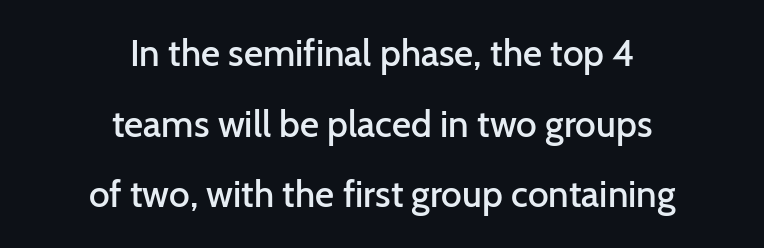
Q: Is the text bold? A: Semi-bold.
Q: Is the text italic (slanted)? A: No, it is upright.
Q: Is the typeface a serif or a sans-serif typeface? A: Sans-serif.
Q: Is the text underlined? A: No.
Q: How is the paragraph aligned? A: Centered.
Q: Is the spacing between letters normal or unusually wide? A: Normal.
Q: Is the spacing between lines tight, normal or loose? A: Loose.
Q: Width (condensed, normal, or wide)? A: Normal.
Q: Stroke contrast? A: Low.
Q: x-height? A: Medium.
Q: Monospaced? A: No.
